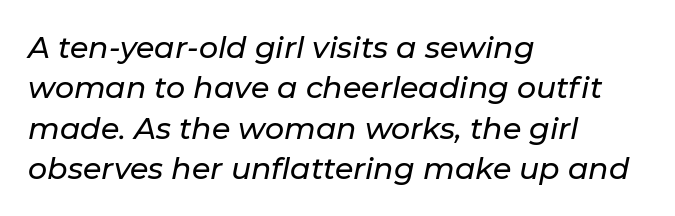
The image shows 30 px text type, italic (leaning right); set left-aligned, normal line spacing (1.35x), normal letter spacing, not underlined; low stroke contrast and a medium x-height.
